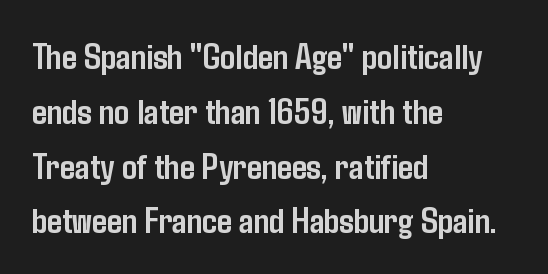
{"serif": "no", "italic": "no", "bold": "yes", "weight": "semibold", "width": "condensed", "stroke_contrast": "low", "x_height": "medium", "monospaced": "no", "underline": "no", "align": "left", "line_spacing": "normal", "line_spacing_ratio": 1.48, "letter_spacing": "normal", "letter_spacing_em": 0.0, "glyph_px": 37}
